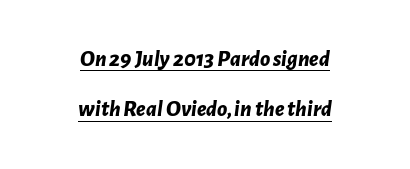
{"italic": "yes", "lean": "right", "slant_degrees": 7, "bold": "yes", "underline": "yes", "align": "center", "line_spacing": "loose", "line_spacing_ratio": 2.18, "letter_spacing": "normal", "letter_spacing_em": 0.0, "glyph_px": 23}
